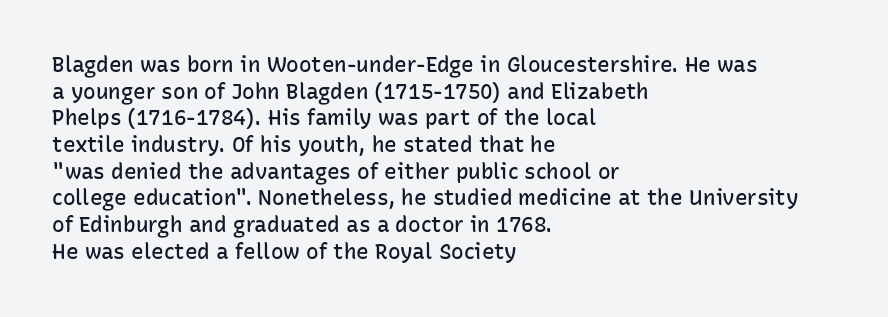
Q: Is the text bold? A: Semi-bold.
Q: Is the text italic (slanted)? A: No, it is upright.
Q: Is the text underlined? A: No.
Q: How is the paragraph aligned? A: Left-aligned.
Q: Is the spacing between letters normal or unusually wide? A: Normal.
Q: Is the spacing between lines tight, normal or loose? A: Normal.
